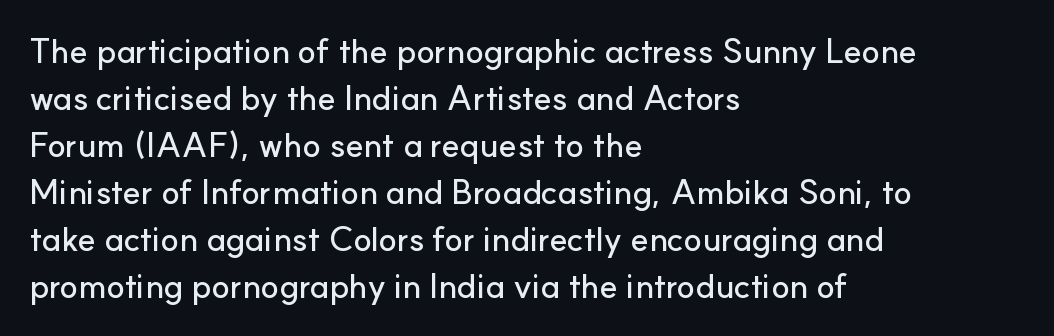
Q: Is the text italic (slanted)? A: No, it is upright.
Q: Is the typeface a serif or a sans-serif typeface? A: Sans-serif.
Q: Is the text underlined? A: No.
Q: How is the paragraph aligned? A: Left-aligned.
Q: Is the spacing between letters normal or unusually wide? A: Normal.
Q: Is the spacing between lines tight, normal or loose? A: Normal.
Q: Width (condensed, normal, or wide)? A: Normal.
Q: Stroke contrast? A: Low.
Q: x-height? A: Small.
Q: Monospaced? A: No.
